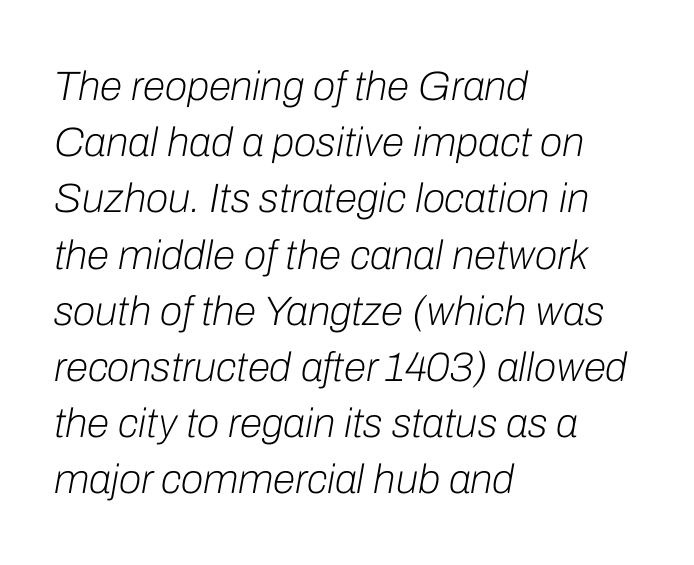
{"italic": "yes", "lean": "right", "slant_degrees": 10, "bold": "no", "weight": "light", "width": "normal", "stroke_contrast": "low", "x_height": "medium", "monospaced": "no", "underline": "no", "align": "left", "line_spacing": "normal", "line_spacing_ratio": 1.37, "letter_spacing": "normal", "letter_spacing_em": 0.0, "glyph_px": 41}
